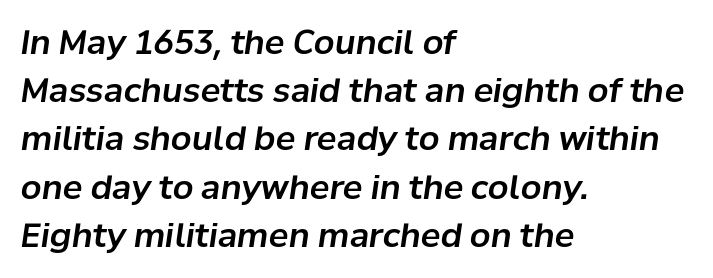
The image shows 33 px text type, italic (leaning right); set left-aligned, normal line spacing (1.46x), normal letter spacing, not underlined; low stroke contrast and a medium x-height.
